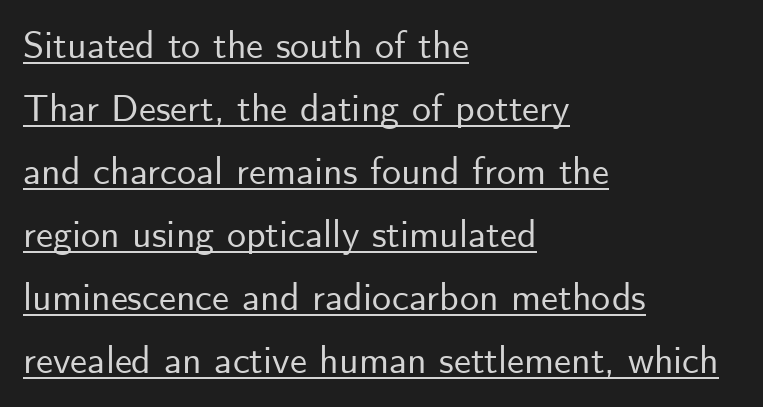
{"serif": "no", "italic": "no", "width": "normal", "stroke_contrast": "low", "x_height": "small", "monospaced": "no", "underline": "yes", "align": "left", "line_spacing": "normal", "line_spacing_ratio": 1.66, "letter_spacing": "normal", "letter_spacing_em": 0.0, "glyph_px": 38}
